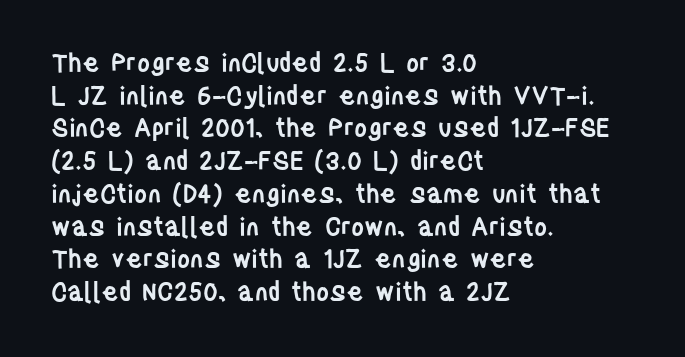
Q: Is the text bold? A: Semi-bold.
Q: Is the text italic (slanted)? A: No, it is upright.
Q: Is the text underlined? A: No.
Q: How is the paragraph aligned? A: Left-aligned.
Q: Is the spacing between letters normal or unusually wide? A: Normal.
Q: Is the spacing between lines tight, normal or loose? A: Normal.
